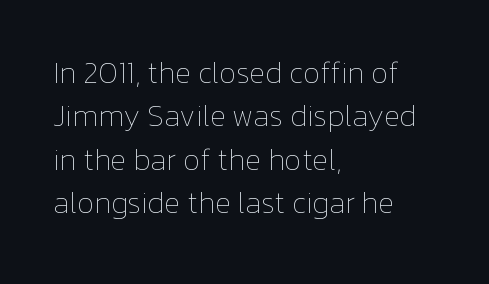
Leading: standard. Stroke thickness stays within the range of a standard reading face or lighter. Tall strokes in this sample are plumb rather than angled. Beneath every word, the page is bare. The type is set solid horizontally, with unmodified tracking.
